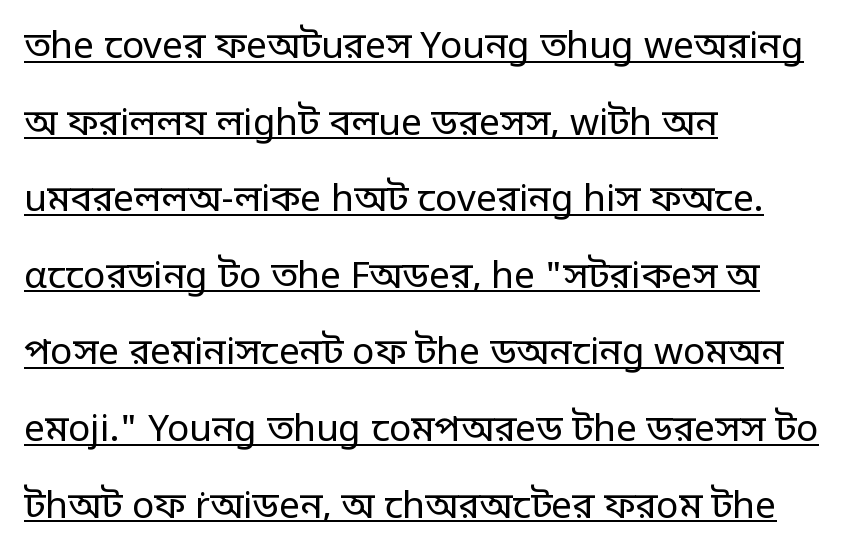
{"serif": "no", "italic": "no", "bold": "no", "weight": "regular", "width": "normal", "stroke_contrast": "low", "x_height": "large", "monospaced": "no", "underline": "yes", "align": "left", "line_spacing": "loose", "line_spacing_ratio": 2.07, "letter_spacing": "normal", "letter_spacing_em": 0.0, "glyph_px": 37}
